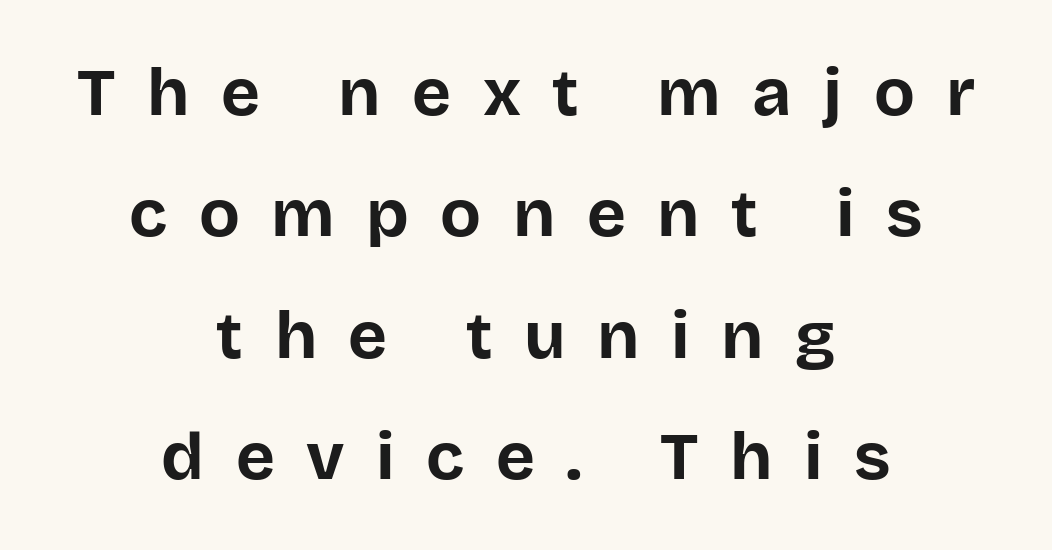
These lines were composed using upright roman letters. If you folded the block vertically in half, each line would mirror itself in length. Each letter's strokes conclude bluntly, with no projecting serifs. A typesetter would call this proportional, since set widths differ per character. How heavy is the stroke? Heavy — this is a bold.
